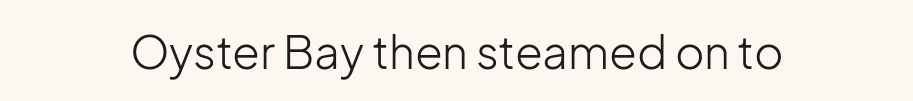
{"serif": "no", "italic": "no", "bold": "no", "weight": "light", "width": "normal", "stroke_contrast": "low", "x_height": "medium", "monospaced": "no", "underline": "no", "letter_spacing": "normal", "letter_spacing_em": 0.0, "glyph_px": 45}
